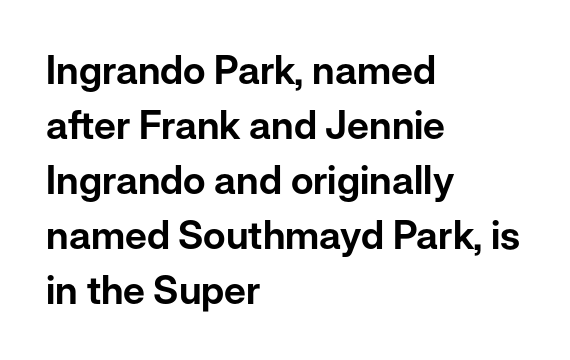
Q: Is the text italic (slanted)? A: No, it is upright.
Q: Is the typeface a serif or a sans-serif typeface? A: Sans-serif.
Q: Is the text underlined? A: No.
Q: How is the paragraph aligned? A: Left-aligned.
Q: Is the spacing between letters normal or unusually wide? A: Normal.
Q: Is the spacing between lines tight, normal or loose? A: Normal.
Q: Width (condensed, normal, or wide)? A: Normal.
Q: Stroke contrast? A: Low.
Q: x-height? A: Medium.
Q: Monospaced? A: No.
